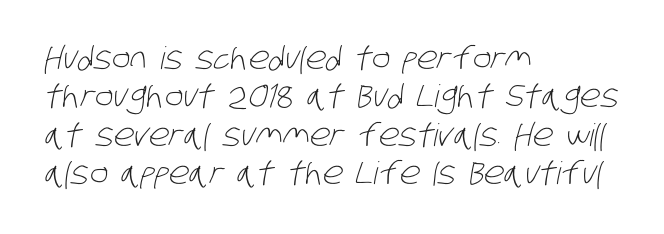
{"serif": "no", "bold": "no", "weight": "light", "width": "condensed", "stroke_contrast": "low", "x_height": "large", "monospaced": "no", "underline": "no", "align": "left", "line_spacing_ratio": 1.24, "letter_spacing": "normal", "letter_spacing_em": 0.0, "glyph_px": 31}
